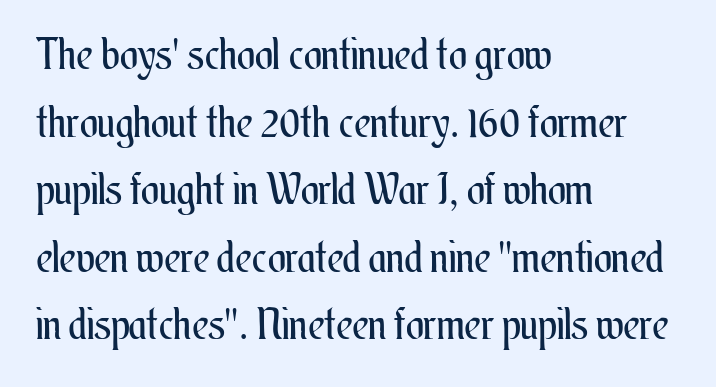
{"italic": "no", "bold": "no", "weight": "regular", "width": "condensed", "stroke_contrast": "medium", "x_height": "small", "monospaced": "no", "underline": "no", "align": "left", "line_spacing": "normal", "line_spacing_ratio": 1.57, "letter_spacing": "normal", "letter_spacing_em": 0.0, "glyph_px": 43}
